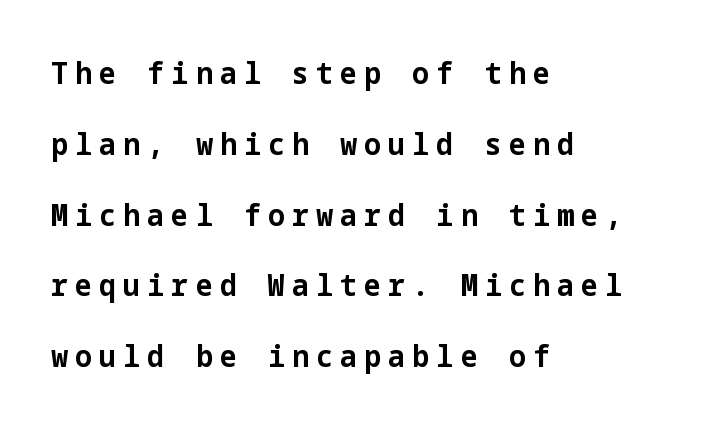
Q: Is the text bold? A: Yes.
Q: Is the text italic (slanted)? A: No, it is upright.
Q: Is the typeface a serif or a sans-serif typeface? A: Sans-serif.
Q: Is the text underlined? A: No.
Q: How is the paragraph aligned? A: Left-aligned.
Q: Is the spacing between letters normal or unusually wide? A: Unusually wide.
Q: Is the spacing between lines tight, normal or loose? A: Loose.
Q: Width (condensed, normal, or wide)? A: Normal.
Q: Stroke contrast? A: Low.
Q: x-height? A: Medium.
